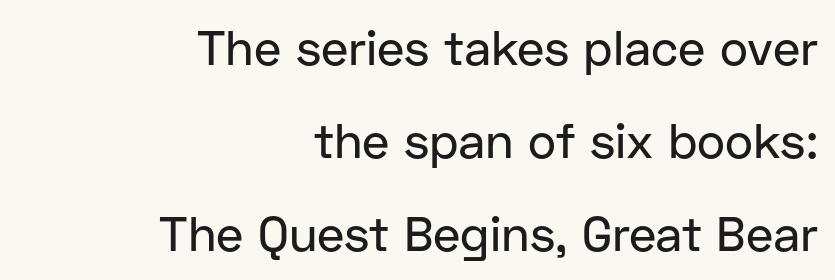
Only glyphs here, with clear space below each row. Does the leading feel generous? Absolutely, it's lavish. The compositor pushed each line to the right boundary. This sample has the flowing, uneven cadence of proportional lettering. To sum up the face: it is a sans, with no serifs. The lettering stays uniformly vertical, giving the passage a roman look.
